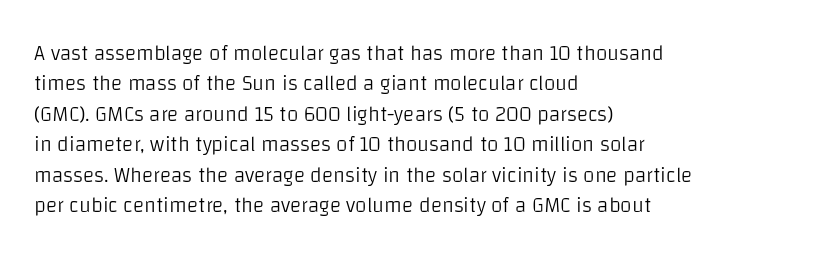
Letter spacing: default. Ink coverage per letter is moderate at most. The rag falls on the right side of this text block. Descenders are the only things crossing below the line. This block has exactly the height ordinary leading produces. This is the regular roman posture of the typeface.
